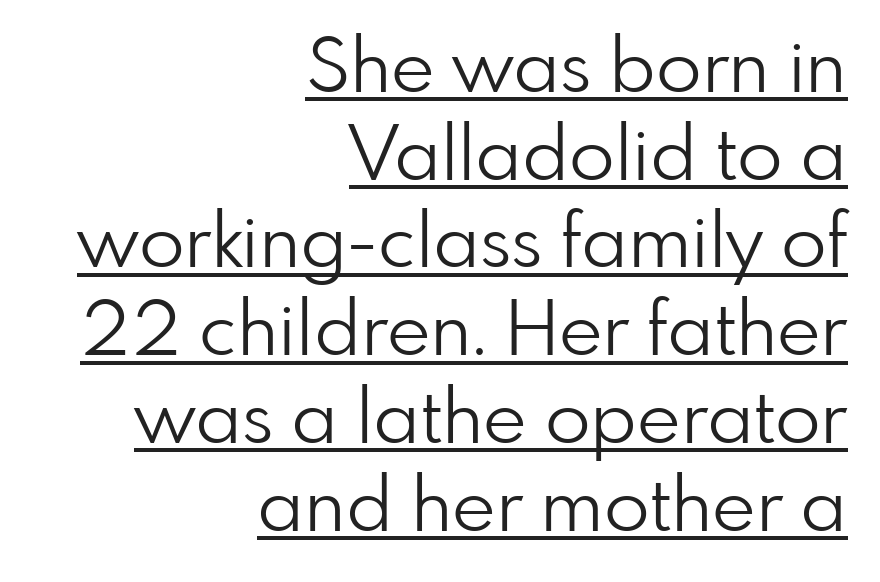
Type style note: lacks serifs. Layout note: lines flush right. The strokes carry an ordinary text weight at most. Posture: vertical. Underline: present.
